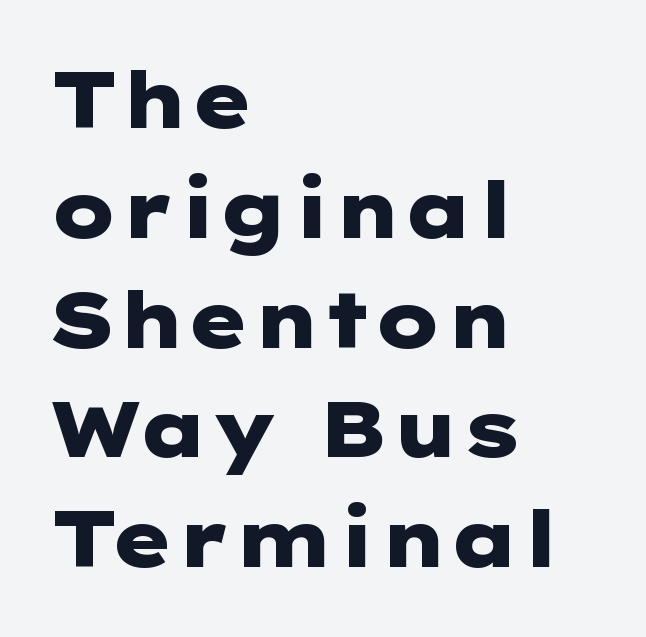
The image shows 79 px heavy, wide sans-serif type, upright; set left-aligned, normal line spacing (1.39x), normal letter spacing, not underlined; low stroke contrast and a medium x-height.
